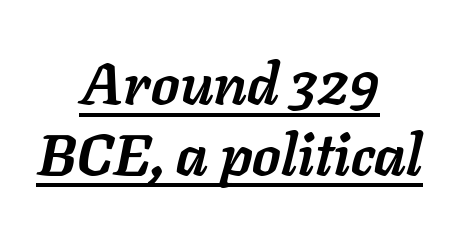
Varying glyph widths throughout — classic text-font behaviour. The compositor balanced each line on the midline. A rule runs beneath these lines of type. Glyph-to-glyph distance matches everyday printed text. Rendered with sloped, italic letterforms.
